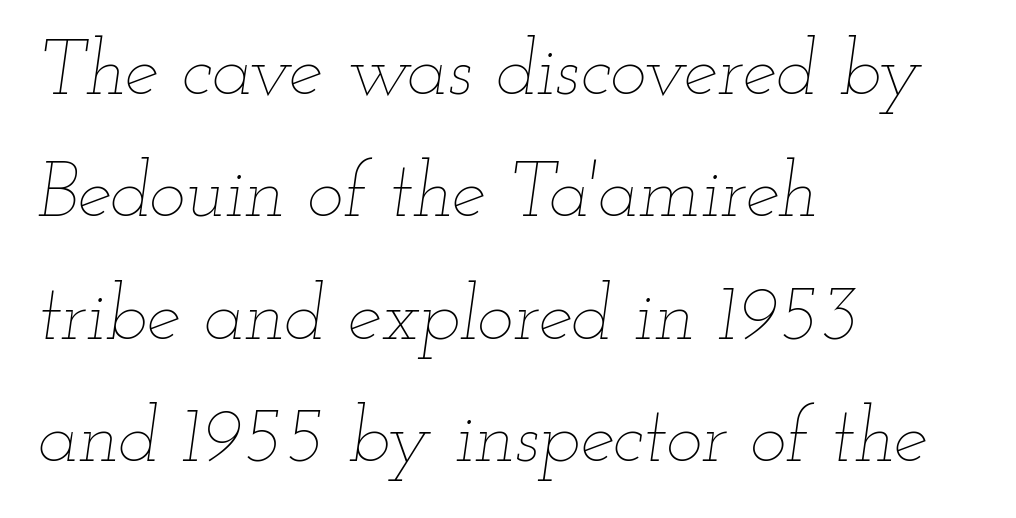
Rule under the text: the space is simply empty. Successive baselines arrive at the customary interval. Slanted lettering throughout. Think of a printed novel: that variable character pitch is what you see here. No heavy texture on the line: the type isn't bold.
